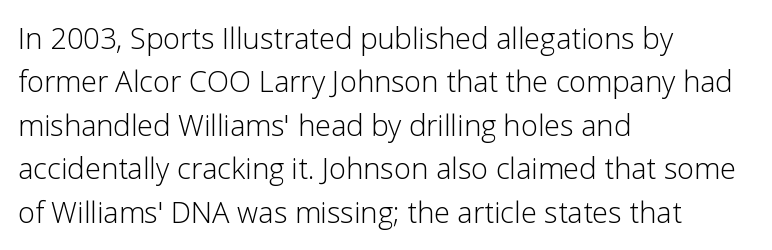
These glyphs show unthickened strokes, regular width or finer. Check where the strokes stop: nothing finishes them off — pure sans. Is this a fixed-width face? No — the glyphs have proportional, varying widths. Horizontally, the lines are justified to the leading edge only. Descenders are the only things crossing below the line.
